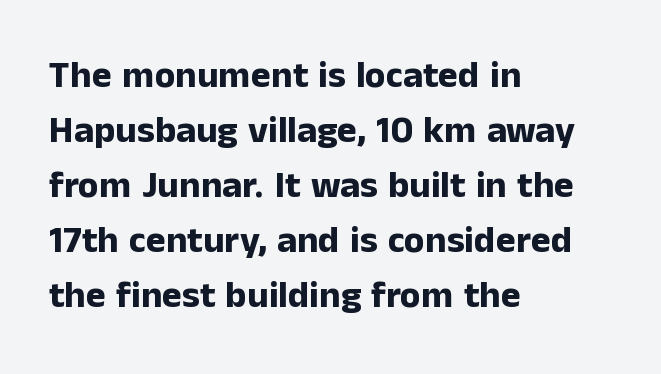
Q: Is the text bold? A: Yes.
Q: Is the text italic (slanted)? A: No, it is upright.
Q: Is the typeface a serif or a sans-serif typeface? A: Sans-serif.
Q: Is the text underlined? A: No.
Q: How is the paragraph aligned? A: Left-aligned.
Q: Is the spacing between letters normal or unusually wide? A: Normal.
Q: Is the spacing between lines tight, normal or loose? A: Normal.
Q: Width (condensed, normal, or wide)? A: Normal.
Q: Stroke contrast? A: Low.
Q: x-height? A: Medium.
Q: Monospaced? A: No.
